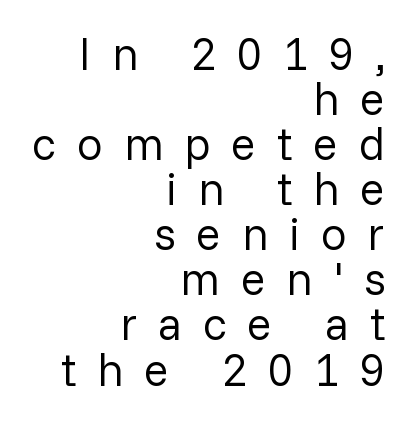
Q: Is the text bold? A: No.
Q: Is the text italic (slanted)? A: No, it is upright.
Q: Is the typeface a serif or a sans-serif typeface? A: Sans-serif.
Q: Is the text underlined? A: No.
Q: How is the paragraph aligned? A: Right-aligned.
Q: Is the spacing between letters normal or unusually wide? A: Unusually wide.
Q: Is the spacing between lines tight, normal or loose? A: Tight.
Q: Width (condensed, normal, or wide)? A: Normal.
Q: Stroke contrast? A: Low.
Q: x-height? A: Medium.
Q: Monospaced? A: No.
